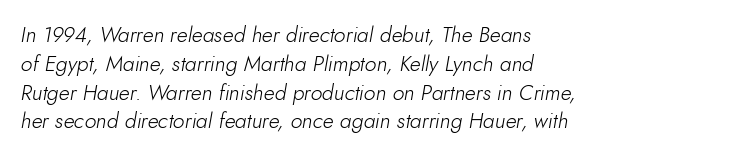
Q: Is the text bold? A: No.
Q: Is the text italic (slanted)? A: Yes, it leans right by about 10 degrees.
Q: Is the text underlined? A: No.
Q: How is the paragraph aligned? A: Left-aligned.
Q: Is the spacing between letters normal or unusually wide? A: Normal.
Q: Is the spacing between lines tight, normal or loose? A: Normal.
